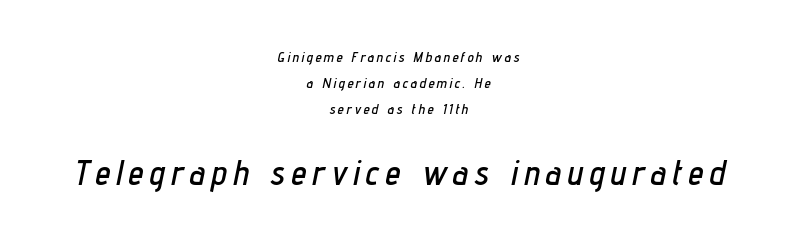
The image shows 34 px condensed type, italic (leaning right); set centered, line spacing 1.84x, not underlined; the second (bottom) block is 2.43x larger; low stroke contrast and a medium x-height.
